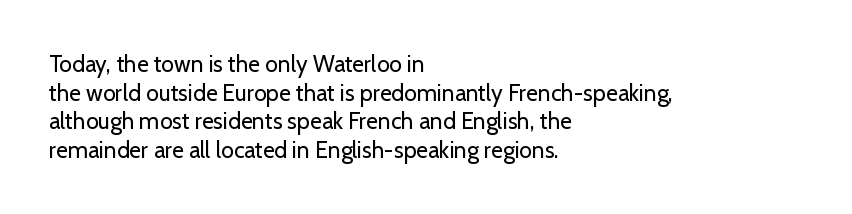
The image shows 23 px text type, upright; set left-aligned, normal line spacing (1.25x), normal letter spacing, not underlined.
